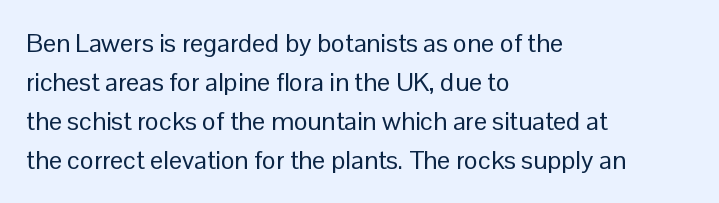
The image shows 26 px text type, upright; set left-aligned, normal line spacing (1.5x), normal letter spacing, not underlined.
